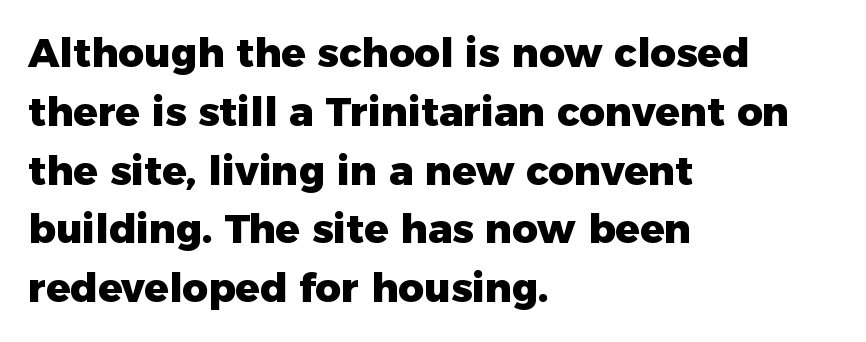
Is this a sans? Yes — the strokes have no serifs. Every character sits straight up, as roman type does. Strokes here are thick enough to call this a true bold. Note the varied advance widths — an 'i' is clearly narrower than an 'm'. Horizontal alignment here is leftward, the default for most running prose.
